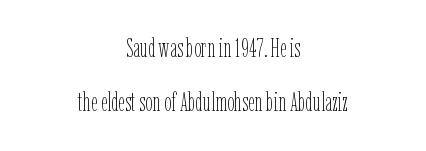
Typeset on center — no edge is straight. Baseline-to-baseline distance is far greater than the letter height. The glyphs are unaccompanied by any horizontal stroke below them. Ascenders rise straight up at ninety degrees. Look at the tracking — it's just the regular setting, nothing added. The strokes are not fattened; the text isn't bold.
